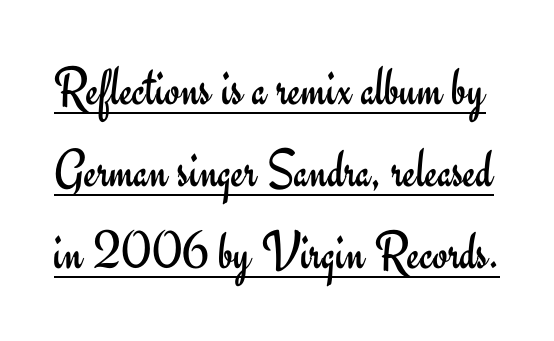
The image shows 55 px regular-weight sans-serif type; set normal line spacing (1.49x), normal letter spacing, underlined; low stroke contrast and a small x-height.
